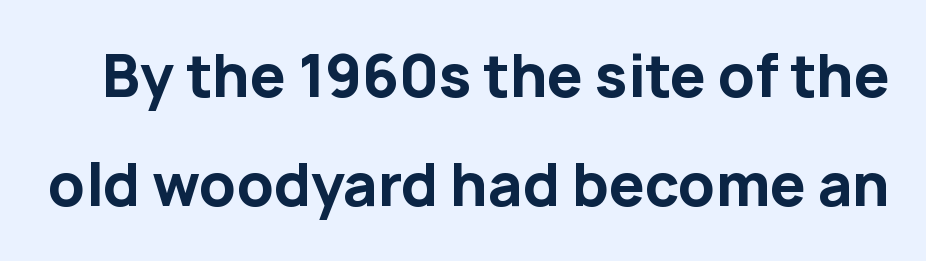
You can tell it's not italic because the verticals are truly vertical. The face used here is proportionally spaced, like ordinary book or web type. Vertical spacing — loose. Heft: maximum for text — a bold.
